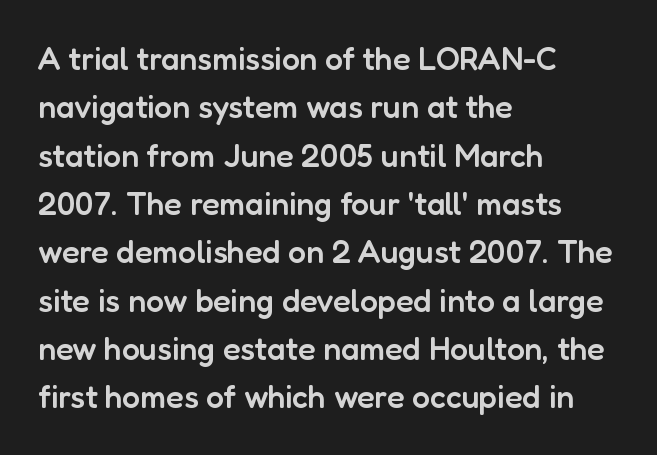
{"serif": "no", "italic": "no", "bold": "semi", "weight": "semibold", "width": "normal", "stroke_contrast": "low", "x_height": "medium", "monospaced": "no", "underline": "no", "align": "left", "line_spacing": "normal", "line_spacing_ratio": 1.51, "letter_spacing": "normal", "letter_spacing_em": 0.0, "glyph_px": 32}
